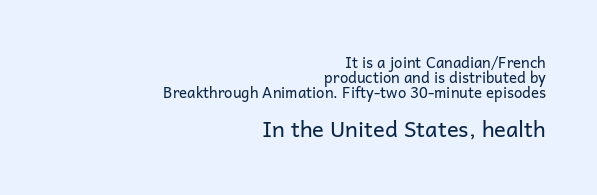
The image shows 22 px text type, upright; set right-aligned, tight line spacing (0.99x), normal letter spacing, not underlined; the second (bottom) block is 1.47x larger.
